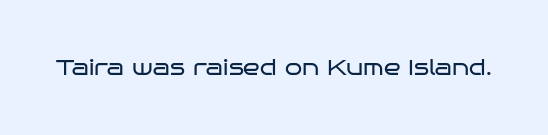
The space directly below the letters is spotless. Quick note: not italic, upright. The line texture is even and compact thanks to regular tracking. These glyphs show unthickened strokes, regular width or finer.
